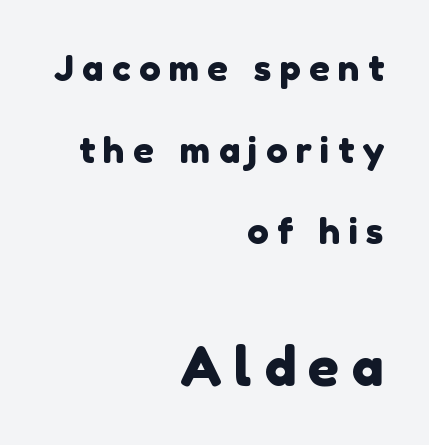
Q: Is the typeface a serif or a sans-serif typeface? A: Sans-serif.
Q: Is the text underlined? A: No.
Q: How is the paragraph aligned? A: Right-aligned.
Q: Is the spacing between letters normal or unusually wide? A: Unusually wide.
Q: Is the spacing between lines tight, normal or loose? A: Loose.
Q: Which block of text is set in a larger size, the first (top) or the second (bottom)? A: The second (bottom) one.
Q: Width (condensed, normal, or wide)? A: Normal.
Q: x-height? A: Medium.
Q: Monospaced? A: No.
